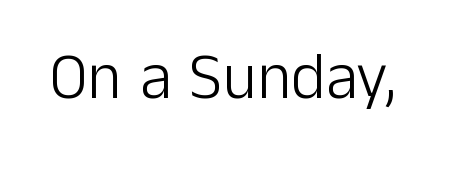
Q: Is the text bold? A: No.
Q: Is the text italic (slanted)? A: No, it is upright.
Q: Is the typeface a serif or a sans-serif typeface? A: Sans-serif.
Q: Is the text underlined? A: No.
Q: Is the spacing between letters normal or unusually wide? A: Normal.
Q: Width (condensed, normal, or wide)? A: Normal.
Q: Stroke contrast? A: Low.
Q: x-height? A: Medium.
Q: Monospaced? A: No.
